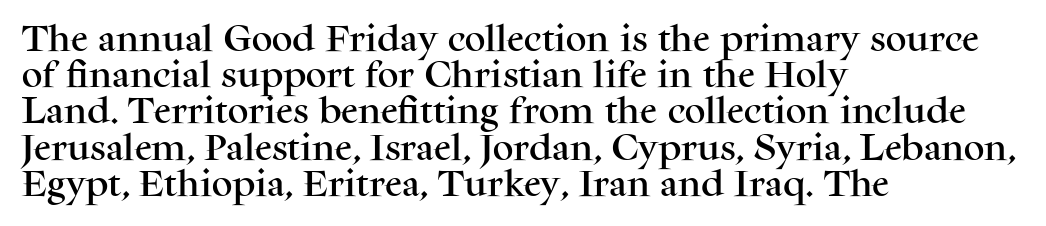
Proportional: the letters do not fall into vertical columns. Serifs: yes, visible at the terminals of the letterforms. The lettering holds an erect, upright posture throughout. The setting favours the left margin, as ordinary paragraphs usually do. What's the leading like? Ordinary, nothing unusual.
